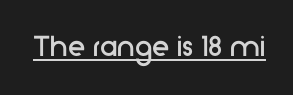
The image shows 35 px regular-weight sans-serif type, upright; set normal letter spacing, underlined; low stroke contrast and a medium x-height.
